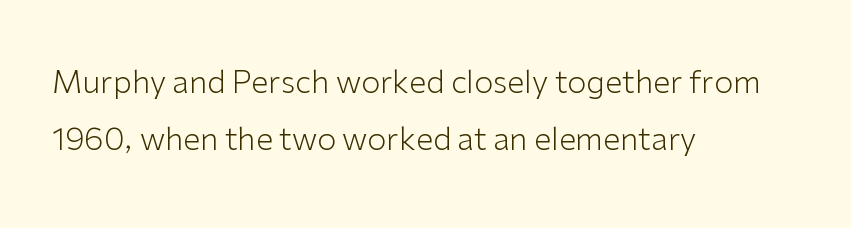
{"serif": "no", "italic": "no", "bold": "no", "weight": "light", "width": "normal", "stroke_contrast": "low", "x_height": "medium", "monospaced": "no", "underline": "no", "align": "left", "line_spacing_ratio": 1.84, "letter_spacing": "normal", "letter_spacing_em": 0.0, "glyph_px": 31}
